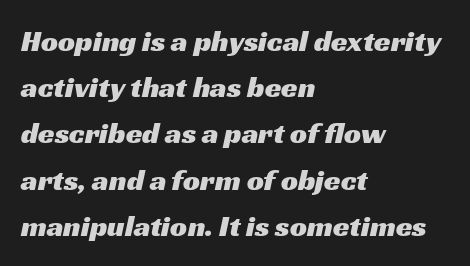
The image shows 30 px wide sans-serif type; set left-aligned, normal line spacing (1.54x), normal letter spacing, not underlined; medium stroke contrast and a medium x-height.
